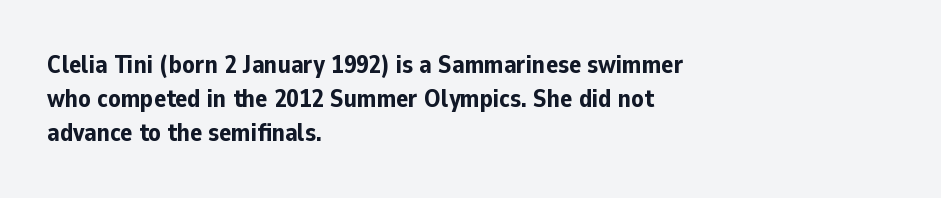
Q: Is the text bold? A: Yes.
Q: Is the text italic (slanted)? A: No, it is upright.
Q: Is the text underlined? A: No.
Q: How is the paragraph aligned? A: Left-aligned.
Q: Is the spacing between letters normal or unusually wide? A: Normal.
Q: Is the spacing between lines tight, normal or loose? A: Normal.
